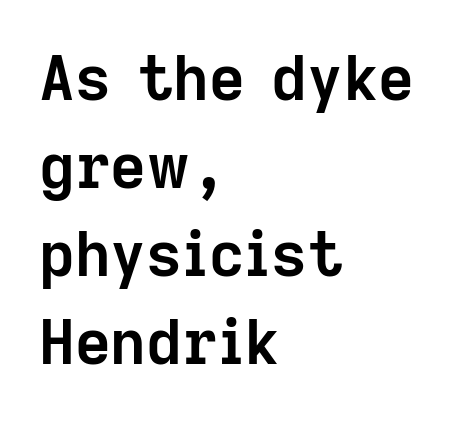
{"serif": "no", "italic": "no", "bold": "yes", "weight": "semibold", "width": "normal", "stroke_contrast": "low", "x_height": "medium", "monospaced": "no", "underline": "no", "align": "left", "line_spacing": "normal", "line_spacing_ratio": 1.42, "letter_spacing": "normal", "letter_spacing_em": 0.0, "glyph_px": 62}
